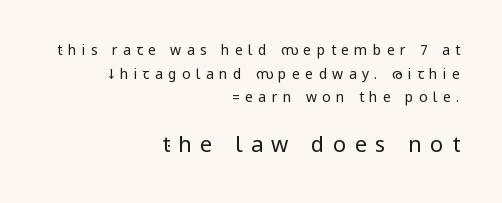
The letterforms sit at book weight or below. Line ends are locked; line starts wander. The rendering uses a moderate line-height, typical for paragraphs. Underline: absent. You get the small type first, then a jump to larger type.
